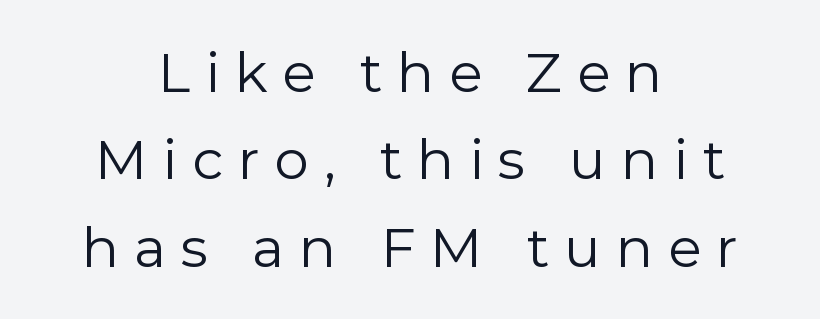
Each stroke keeps to a modest, everyday thickness or less. Here the designer chose a conventional face with non-uniform glyph widths. The compositor balanced each line on the midline. If you measured baseline to baseline, you'd find a middling distance. A clean baseline with only descenders dipping below it. The passage shown is typeset with a sans-serif family.
